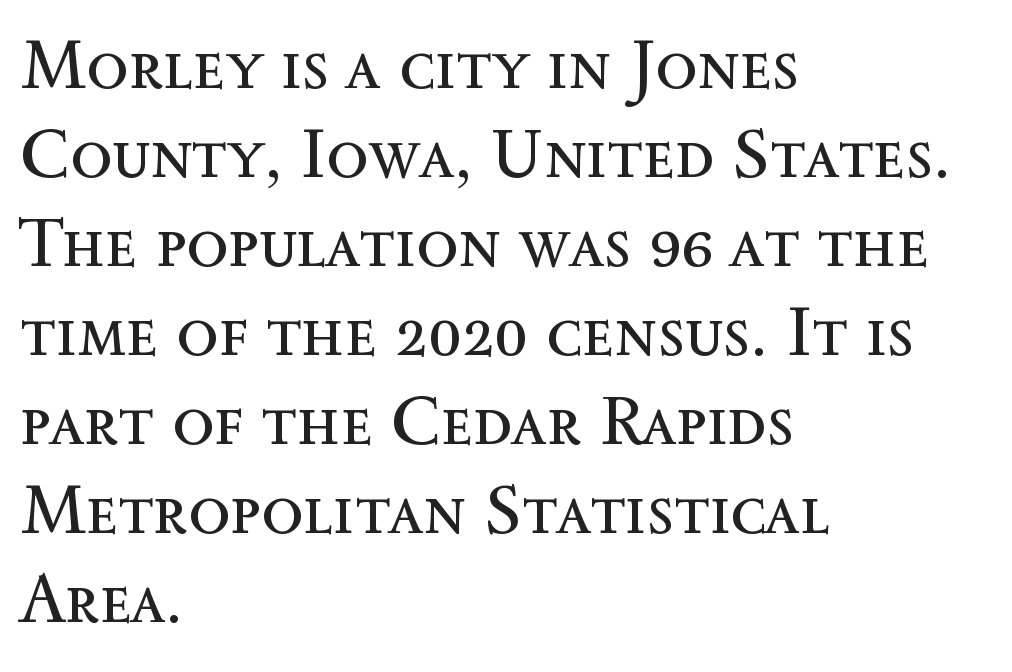
Q: Is the text bold? A: No.
Q: Is the text italic (slanted)? A: No, it is upright.
Q: Is the text underlined? A: No.
Q: How is the paragraph aligned? A: Left-aligned.
Q: Is the spacing between letters normal or unusually wide? A: Normal.
Q: Is the spacing between lines tight, normal or loose? A: Normal.
Q: Width (condensed, normal, or wide)? A: Normal.
Q: x-height? A: Medium.
Q: Monospaced? A: No.
